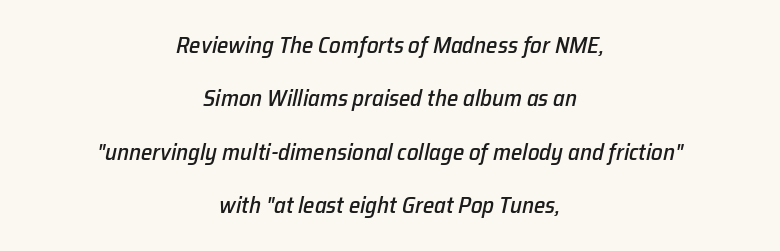
{"italic": "yes", "lean": "right", "slant_degrees": 12, "underline": "no", "align": "center", "line_spacing": "loose", "line_spacing_ratio": 2.32, "letter_spacing": "normal", "letter_spacing_em": 0.0, "glyph_px": 23}
